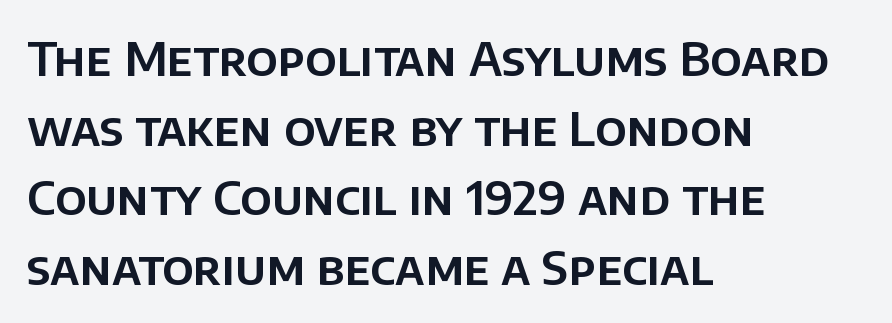
{"serif": "no", "italic": "no", "width": "normal", "stroke_contrast": "low", "x_height": "large", "monospaced": "no", "underline": "no", "align": "left", "line_spacing": "normal", "line_spacing_ratio": 1.48, "letter_spacing": "normal", "letter_spacing_em": 0.0, "glyph_px": 47}
